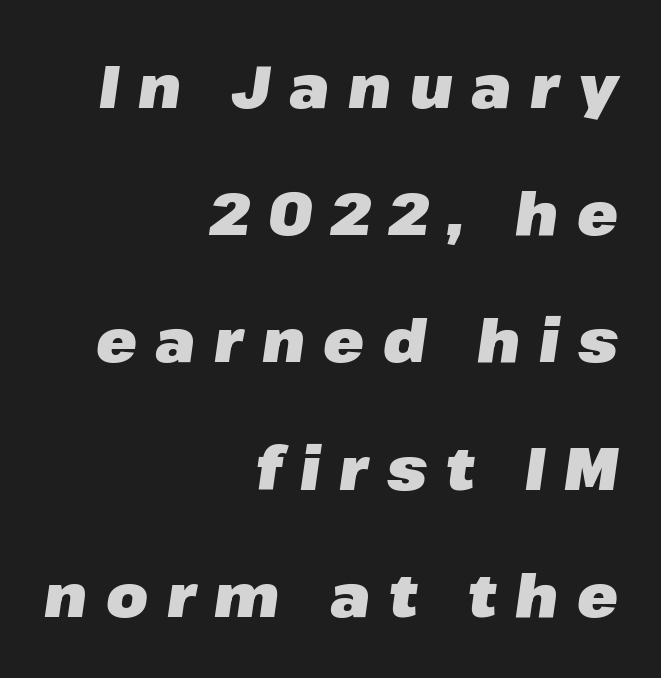
Q: Is the text bold? A: Yes.
Q: Is the text italic (slanted)? A: Yes, it leans right by about 8 degrees.
Q: Is the text underlined? A: No.
Q: How is the paragraph aligned? A: Right-aligned.
Q: Is the spacing between letters normal or unusually wide? A: Unusually wide.
Q: Is the spacing between lines tight, normal or loose? A: Loose.
Q: Width (condensed, normal, or wide)? A: Normal.
Q: Stroke contrast? A: Low.
Q: x-height? A: Medium.
Q: Monospaced? A: No.
